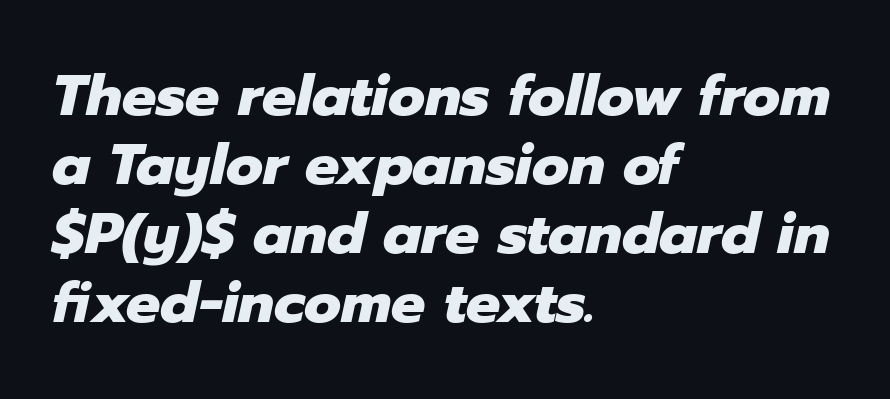
Q: Is the text bold? A: Yes.
Q: Is the text italic (slanted)? A: Yes, it leans right by about 12 degrees.
Q: Is the text underlined? A: No.
Q: How is the paragraph aligned? A: Left-aligned.
Q: Is the spacing between letters normal or unusually wide? A: Normal.
Q: Width (condensed, normal, or wide)? A: Normal.
Q: Stroke contrast? A: Low.
Q: x-height? A: Medium.
Q: Monospaced? A: No.
